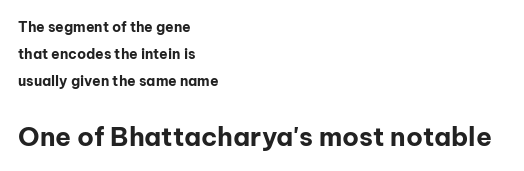
Glance below the letters and you will spot only blank space. The rendering uses a bold face; every stroke is thick and dark. These lines were composed using upright roman letters. The passage is arranged the way most books set body copy — flush left. Is the lower block the larger one? Yes — the lower block carries the bigger type. Does extra space separate the letters? No, they use regular spacing.
